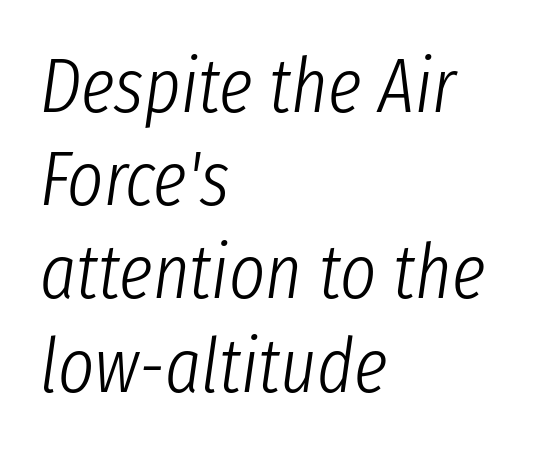
{"italic": "yes", "lean": "right", "slant_degrees": 8, "bold": "no", "weight": "light", "width": "condensed", "stroke_contrast": "low", "x_height": "medium", "monospaced": "no", "underline": "no", "align": "left", "line_spacing_ratio": 1.21, "letter_spacing": "normal", "letter_spacing_em": 0.0, "glyph_px": 77}
